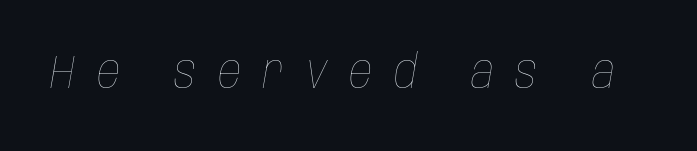
Q: Is the text bold? A: No.
Q: Is the text italic (slanted)? A: Yes, it leans right by about 10 degrees.
Q: Is the text underlined? A: No.
Q: Is the spacing between letters normal or unusually wide? A: Unusually wide.
Q: Width (condensed, normal, or wide)? A: Condensed.
Q: Stroke contrast? A: Low.
Q: x-height? A: Large.
Q: Monospaced? A: No.
